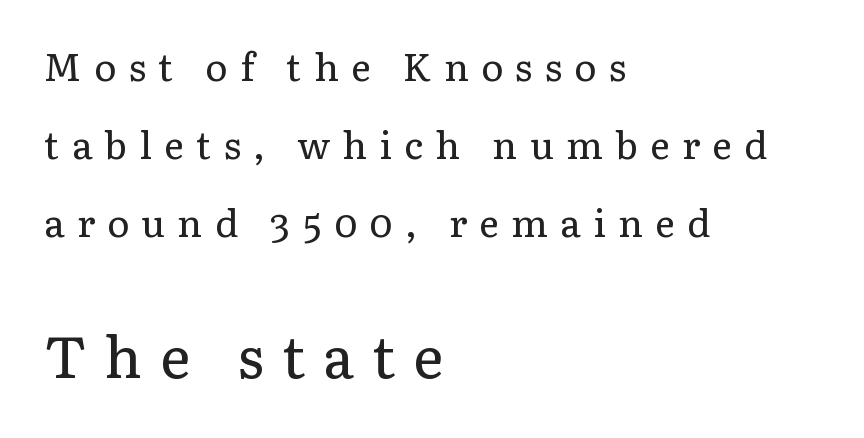
{"serif": "yes", "italic": "no", "bold": "no", "weight": "regular", "width": "normal", "stroke_contrast": "low", "x_height": "medium", "monospaced": "no", "underline": "no", "align": "left", "line_spacing": "loose", "line_spacing_ratio": 2.05, "letter_spacing": "wide", "letter_spacing_em": 0.32, "larger_block": "second", "size_ratio": 1.5, "glyph_px": 57}
